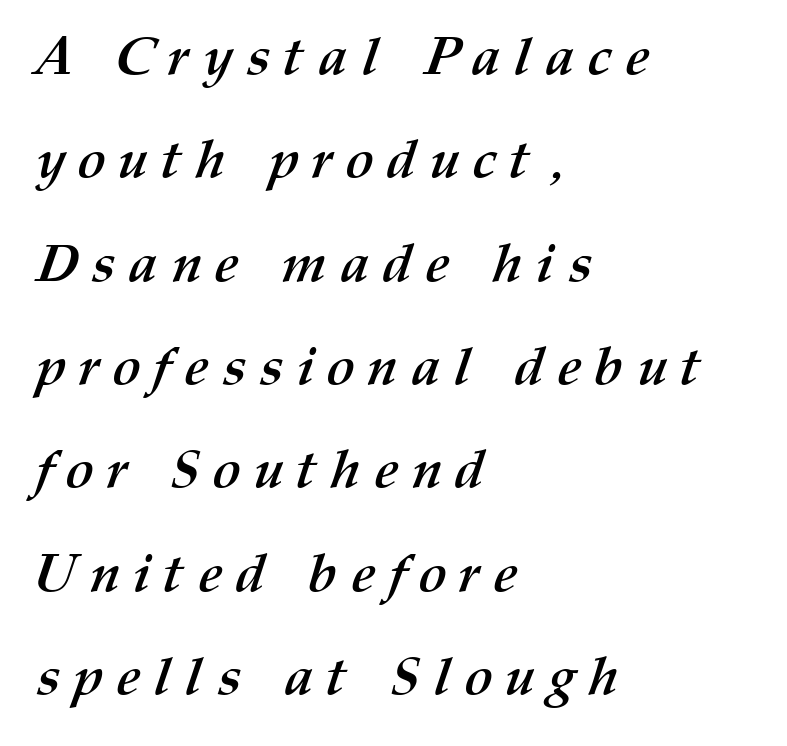
The image shows 53 px semibold type; set left-aligned, loose line spacing (1.95x), unusually wide letter spacing (+0.26 em), not underlined; medium stroke contrast and a medium x-height.
